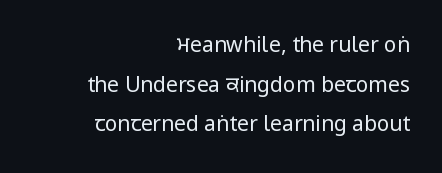
Q: Is the text bold? A: No.
Q: Is the text italic (slanted)? A: No, it is upright.
Q: Is the text underlined? A: No.
Q: How is the paragraph aligned? A: Right-aligned.
Q: Is the spacing between letters normal or unusually wide? A: Normal.
